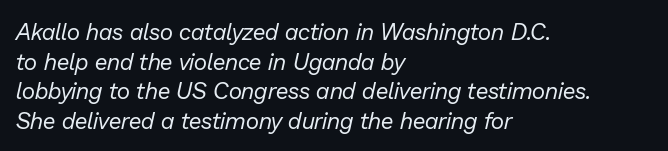
{"italic": "yes", "lean": "right", "slant_degrees": 13, "bold": "no", "underline": "no", "align": "left", "line_spacing": "normal", "line_spacing_ratio": 1.29, "letter_spacing": "normal", "letter_spacing_em": 0.0, "glyph_px": 23}
